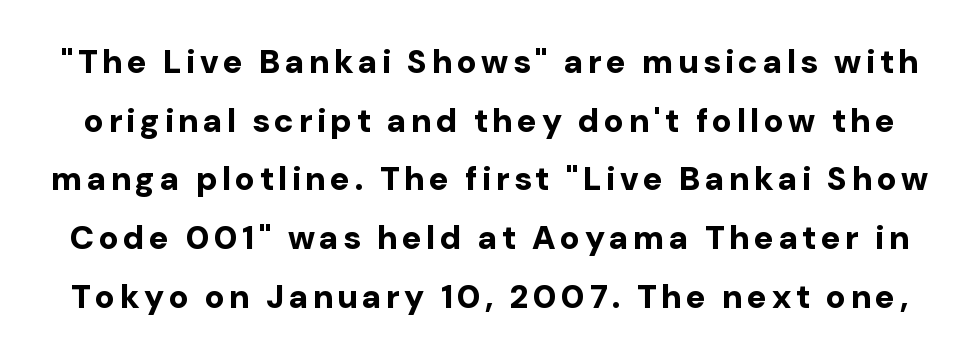
Q: Is the text bold? A: Yes.
Q: Is the text italic (slanted)? A: No, it is upright.
Q: Is the typeface a serif or a sans-serif typeface? A: Sans-serif.
Q: Is the text underlined? A: No.
Q: Width (condensed, normal, or wide)? A: Normal.
Q: Stroke contrast? A: Low.
Q: x-height? A: Medium.
Q: Monospaced? A: No.
